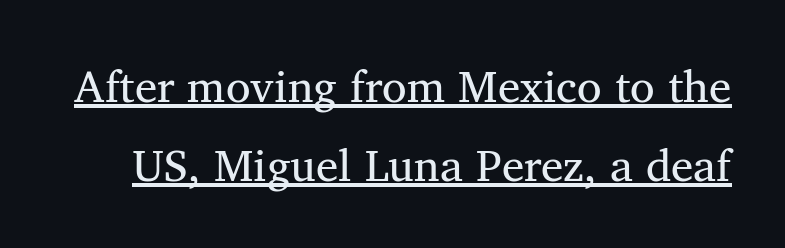
{"serif": "yes", "italic": "no", "bold": "no", "weight": "regular", "width": "normal", "stroke_contrast": "medium", "x_height": "medium", "monospaced": "no", "underline": "yes", "line_spacing_ratio": 1.76, "letter_spacing": "normal", "letter_spacing_em": 0.0, "glyph_px": 45}
